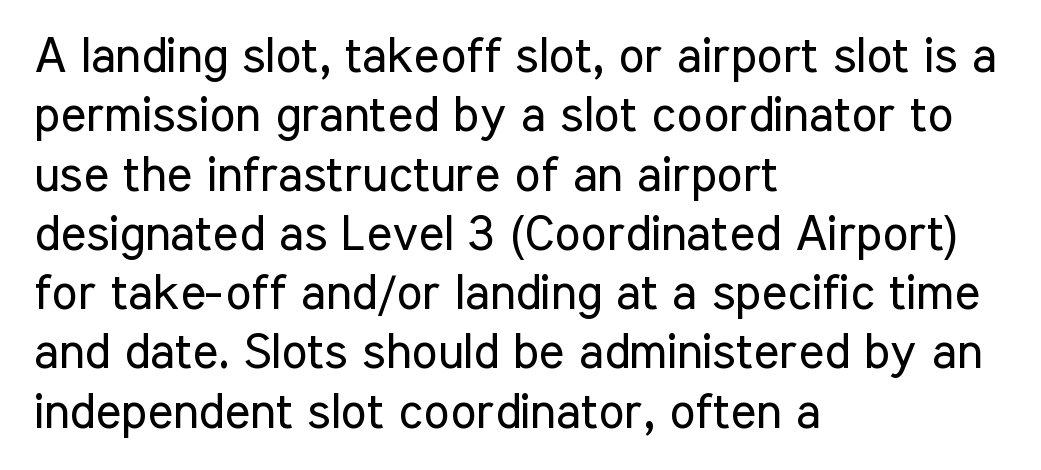
Q: Is the text bold? A: No.
Q: Is the text italic (slanted)? A: No, it is upright.
Q: Is the typeface a serif or a sans-serif typeface? A: Sans-serif.
Q: Is the text underlined? A: No.
Q: How is the paragraph aligned? A: Left-aligned.
Q: Is the spacing between letters normal or unusually wide? A: Normal.
Q: Width (condensed, normal, or wide)? A: Condensed.
Q: Stroke contrast? A: Low.
Q: x-height? A: Medium.
Q: Monospaced? A: No.
